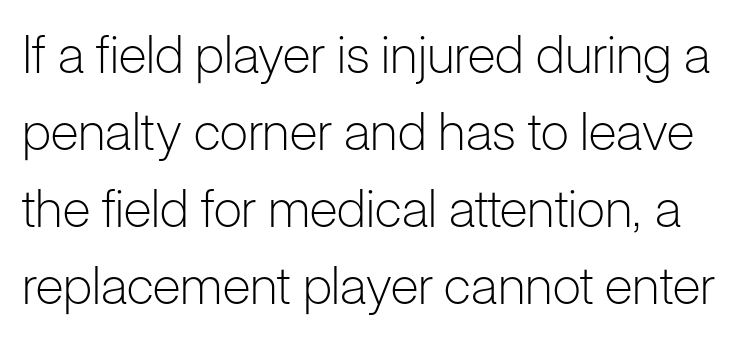
Vertical spacing — default. These lines are rendered in a variable-pitch font. The letterforms sit shoulder to shoulder at normal distance. Weight class: somewhere from thin through regular.
